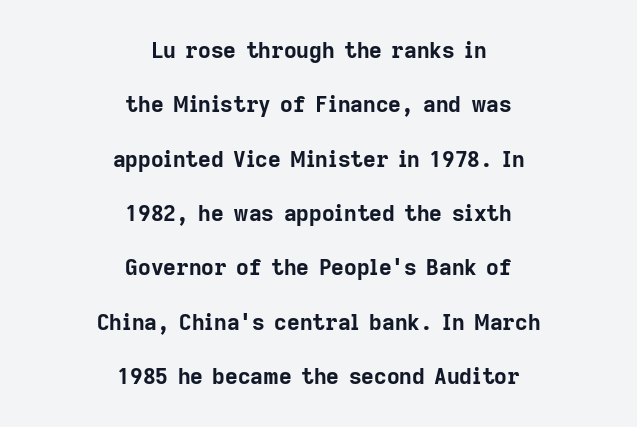
Q: Is the text bold? A: Yes.
Q: Is the text italic (slanted)? A: No, it is upright.
Q: Is the text underlined? A: No.
Q: How is the paragraph aligned? A: Centered.
Q: Is the spacing between letters normal or unusually wide? A: Normal.
Q: Is the spacing between lines tight, normal or loose? A: Loose.
